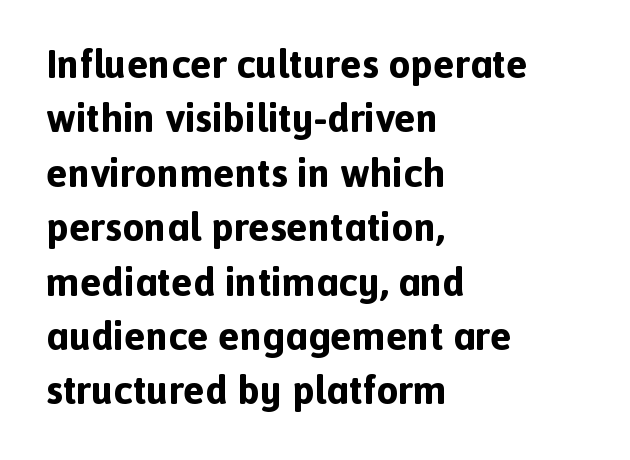
The image shows 40 px bold sans-serif type, upright; set left-aligned, normal line spacing (1.36x), normal letter spacing, not underlined; a medium x-height.
